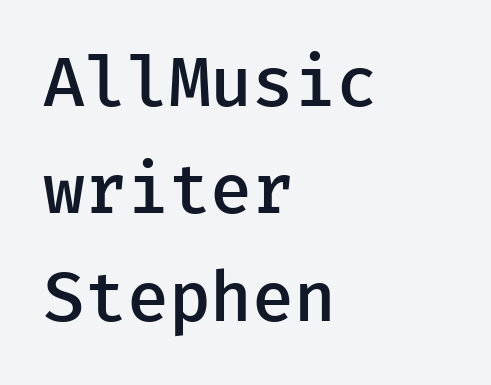
{"serif": "no", "italic": "no", "bold": "semi", "weight": "semibold", "width": "normal", "stroke_contrast": "low", "x_height": "medium", "monospaced": "yes", "underline": "no", "align": "left", "line_spacing": "normal", "line_spacing_ratio": 1.58, "letter_spacing": "normal", "letter_spacing_em": 0.0, "glyph_px": 68}
